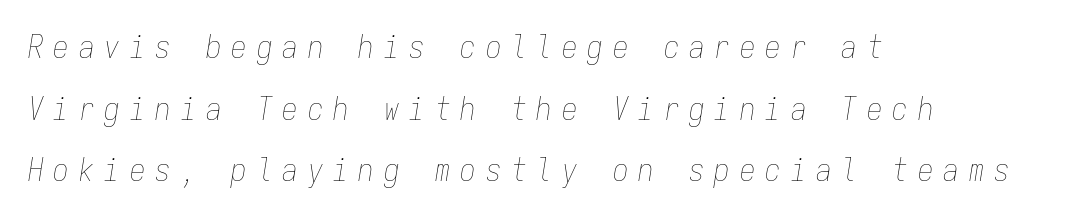
{"italic": "yes", "lean": "right", "slant_degrees": 9, "bold": "no", "weight": "thin", "width": "condensed", "stroke_contrast": "low", "x_height": "medium", "monospaced": "yes", "underline": "no", "align": "left", "line_spacing": "loose", "line_spacing_ratio": 1.99, "letter_spacing": "wide", "letter_spacing_em": 0.32, "glyph_px": 31}
